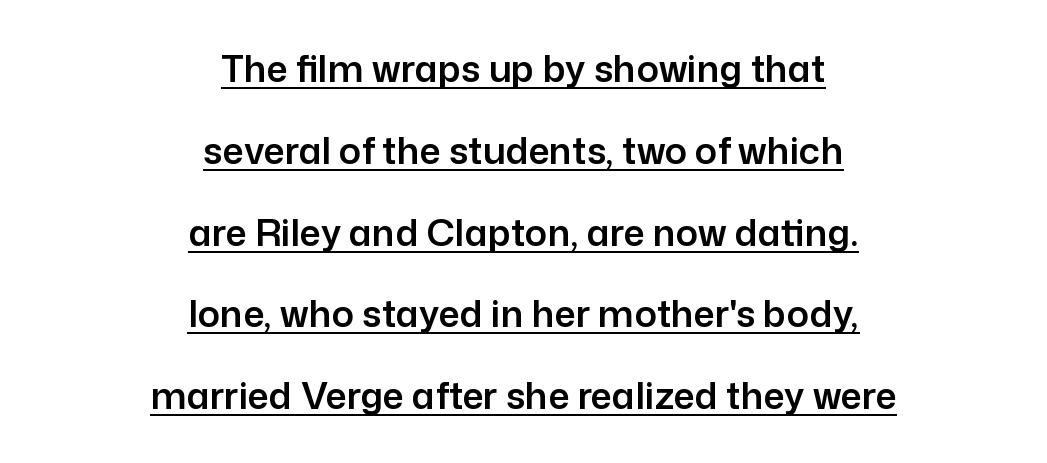
{"serif": "no", "italic": "no", "width": "normal", "stroke_contrast": "low", "x_height": "medium", "monospaced": "no", "underline": "yes", "align": "center", "line_spacing": "loose", "line_spacing_ratio": 2.21, "letter_spacing": "normal", "letter_spacing_em": 0.0, "glyph_px": 37}
